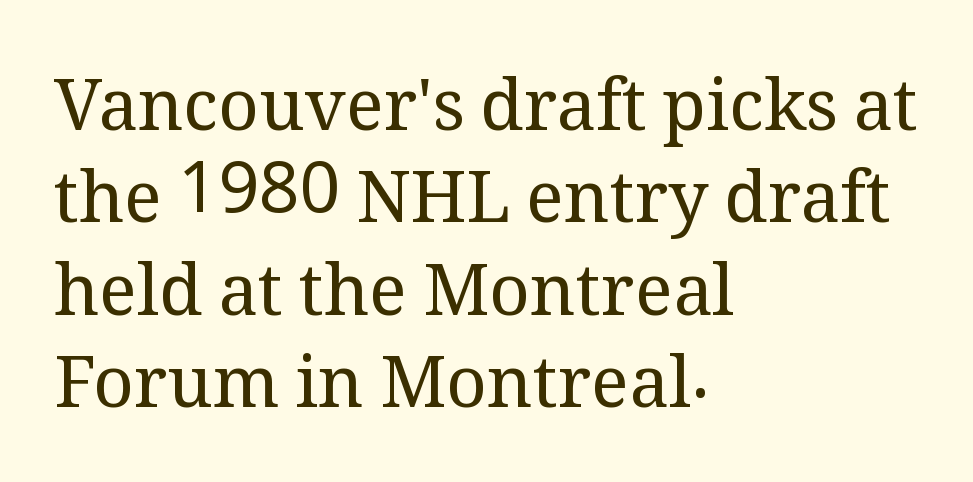
Unlike italic type, these characters show no tilt at all. What kind of face is this? One with serifs. Regarding leading, the lines here are spaced in the standard way. Weight: regular or lighter. Typeset ragged right — the left edge is the straight one.
